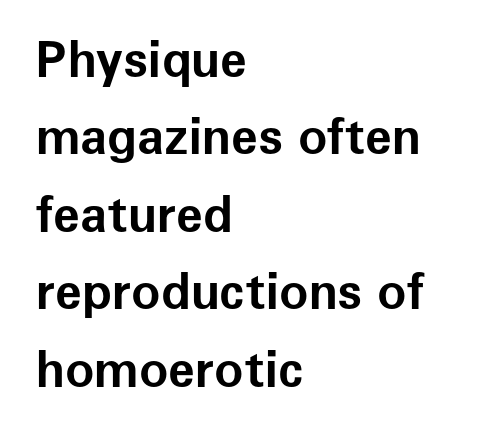
The image shows 49 px bold sans-serif type, upright; set left-aligned, normal line spacing (1.58x), normal letter spacing, not underlined; low stroke contrast and a medium x-height.
